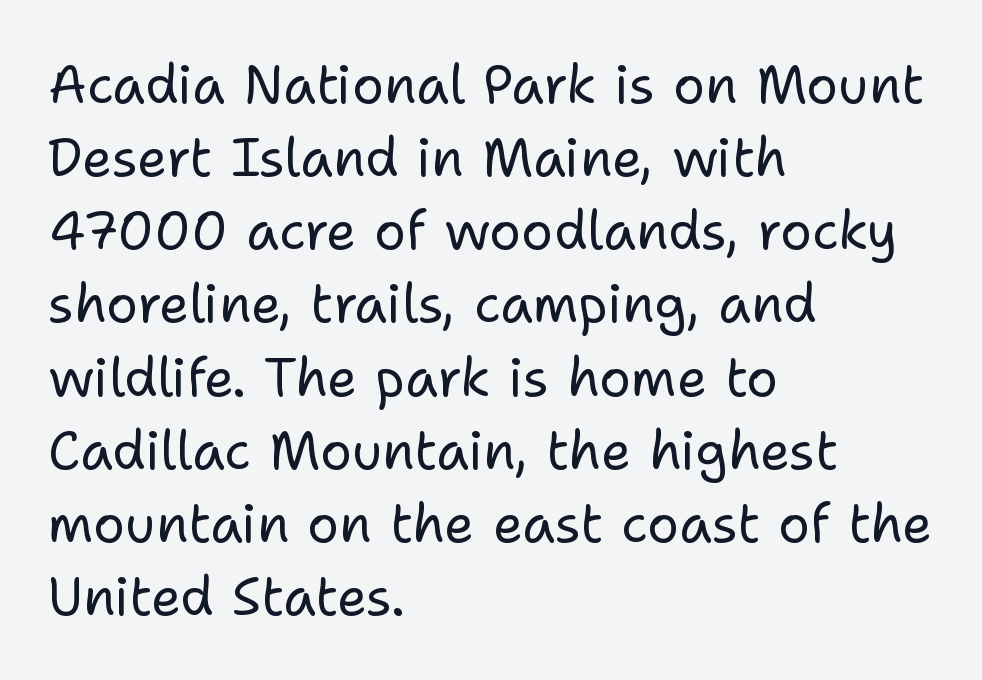
Nothing sits at the stroke ends, so this counts as sans-serif. This is the regular roman posture of the typeface. The horizontal fit of the characters is conventional and even. Weight: not bold — regular or lighter. Varying glyph widths throughout — classic text-font behaviour.
